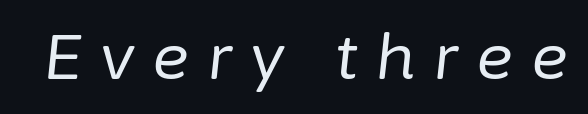
The image shows 63 px regular-weight type, italic (leaning right); set unusually wide letter spacing (+0.28 em), not underlined; low stroke contrast and a medium x-height.
